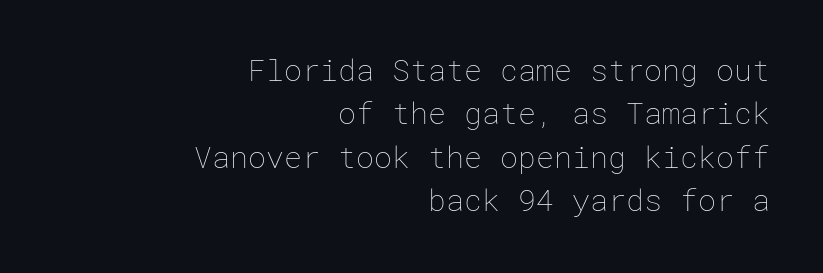
Q: Is the text bold? A: No.
Q: Is the text italic (slanted)? A: No, it is upright.
Q: Is the text underlined? A: No.
Q: How is the paragraph aligned? A: Right-aligned.
Q: Is the spacing between letters normal or unusually wide? A: Normal.
Q: Is the spacing between lines tight, normal or loose? A: Normal.
Q: Width (condensed, normal, or wide)? A: Normal.
Q: Stroke contrast? A: Low.
Q: x-height? A: Medium.
